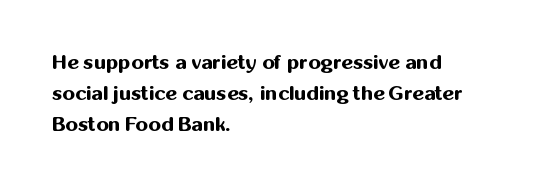
The image shows 20 px bold type, upright; set left-aligned, normal line spacing (1.54x), normal letter spacing, not underlined.
